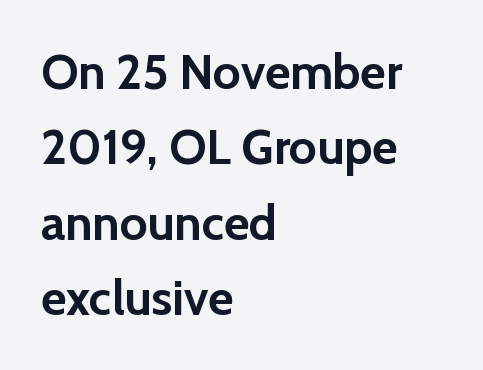
{"serif": "no", "italic": "no", "bold": "yes", "weight": "semibold", "width": "normal", "stroke_contrast": "low", "x_height": "medium", "monospaced": "no", "underline": "no", "align": "left", "line_spacing": "normal", "line_spacing_ratio": 1.54, "letter_spacing": "normal", "letter_spacing_em": 0.0, "glyph_px": 49}
